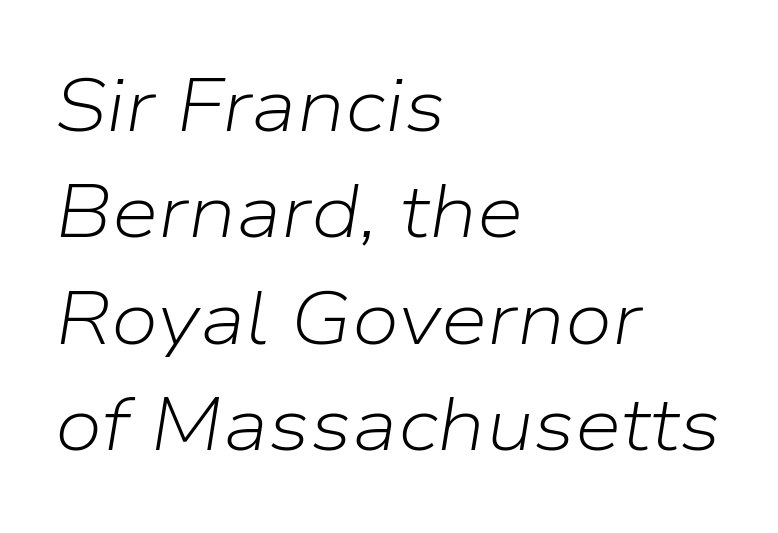
{"italic": "yes", "lean": "right", "slant_degrees": 9, "bold": "no", "weight": "light", "width": "normal", "stroke_contrast": "low", "x_height": "medium", "monospaced": "no", "underline": "no", "align": "left", "line_spacing": "normal", "line_spacing_ratio": 1.42, "letter_spacing": "normal", "letter_spacing_em": 0.0, "glyph_px": 75}
